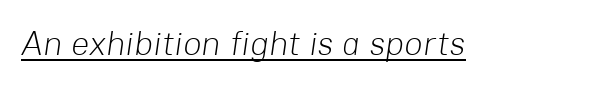
The image shows 34 px light type, italic (leaning right); set normal letter spacing, underlined; low stroke contrast and a medium x-height.
